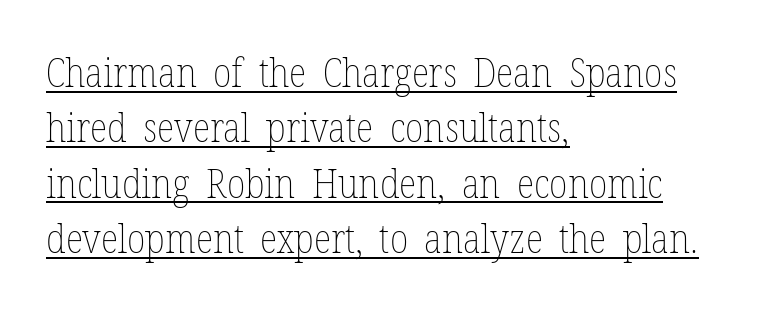
{"italic": "no", "bold": "no", "weight": "thin", "width": "condensed", "stroke_contrast": "low", "x_height": "medium", "monospaced": "no", "underline": "yes", "align": "left", "line_spacing": "normal", "line_spacing_ratio": 1.35, "letter_spacing": "normal", "letter_spacing_em": 0.0, "glyph_px": 41}
